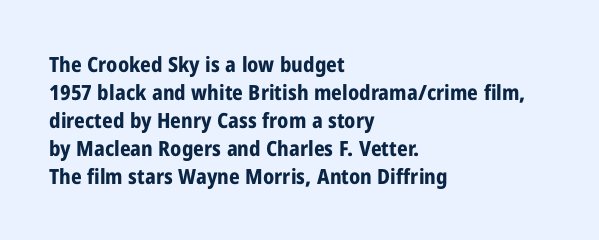
The image shows 21 px bold type, upright; set left-aligned, normal line spacing (1.33x), normal letter spacing, not underlined.
